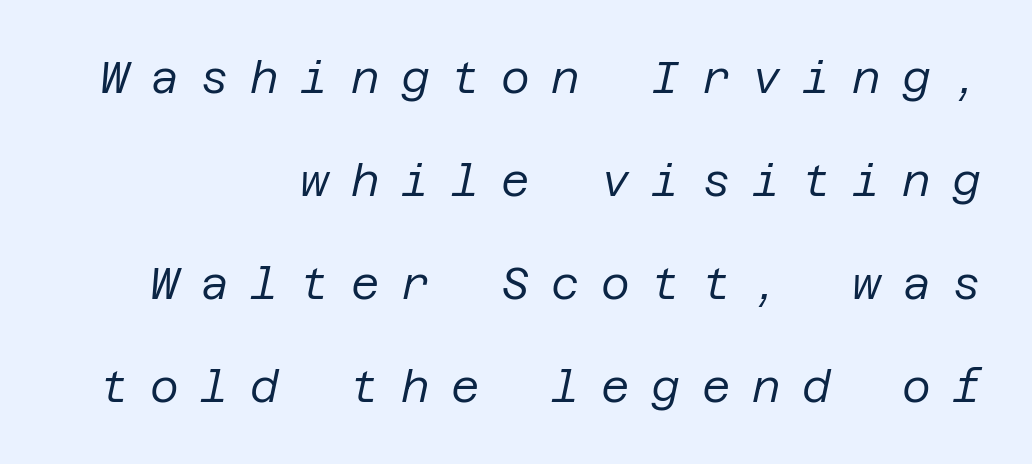
{"italic": "yes", "lean": "right", "slant_degrees": 12, "bold": "no", "weight": "regular", "width": "normal", "stroke_contrast": "low", "x_height": "large", "underline": "no", "align": "right", "line_spacing": "loose", "line_spacing_ratio": 2.34, "letter_spacing": "wide", "letter_spacing_em": 0.49, "glyph_px": 44}
